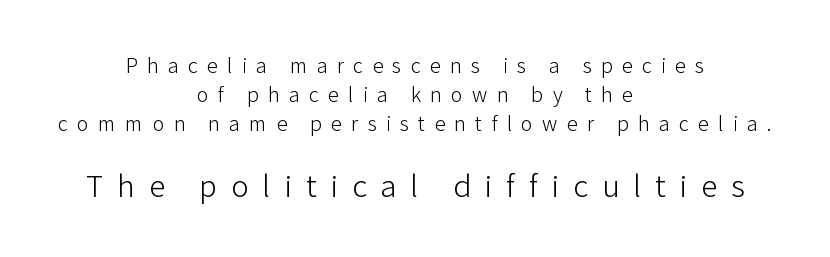
Q: Is the text bold? A: No.
Q: Is the text italic (slanted)? A: No, it is upright.
Q: Is the typeface a serif or a sans-serif typeface? A: Sans-serif.
Q: Is the text underlined? A: No.
Q: How is the paragraph aligned? A: Centered.
Q: Is the spacing between letters normal or unusually wide? A: Unusually wide.
Q: Is the spacing between lines tight, normal or loose? A: Normal.
Q: Which block of text is set in a larger size, the first (top) or the second (bottom)? A: The second (bottom) one.
Q: Width (condensed, normal, or wide)? A: Normal.
Q: Stroke contrast? A: Low.
Q: x-height? A: Medium.
Q: Monospaced? A: No.
